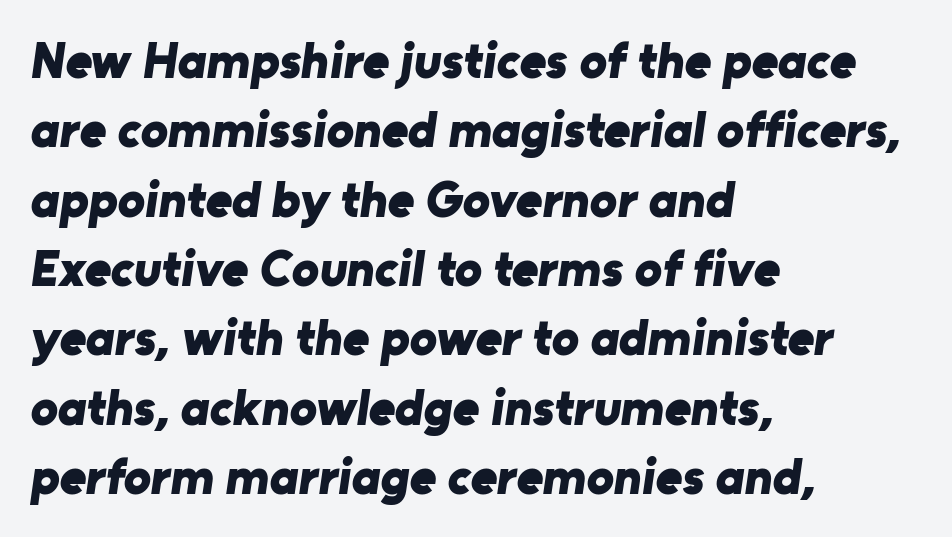
{"serif": "no", "bold": "yes", "weight": "bold", "width": "normal", "stroke_contrast": "low", "x_height": "medium", "monospaced": "no", "underline": "no", "align": "left", "line_spacing": "normal", "line_spacing_ratio": 1.36, "letter_spacing": "normal", "letter_spacing_em": 0.0, "glyph_px": 51}
